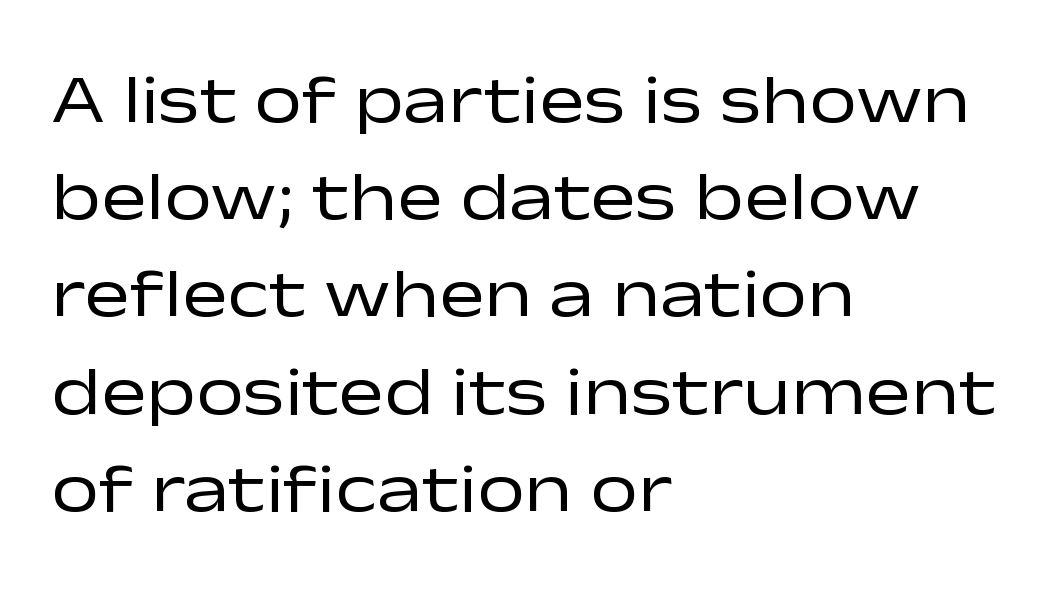
The lines in this sample share a left origin and differ only in where they stop. Rows of type keep a routine distance in the vertical direction. This sample uses a sans-serif face. A typesetter would call this proportional, since set widths differ per character.
